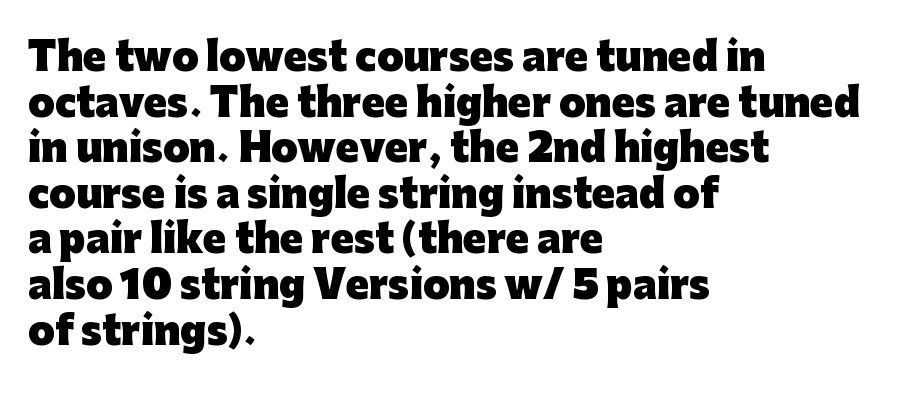
Q: Is the text bold? A: Yes.
Q: Is the text italic (slanted)? A: No, it is upright.
Q: Is the typeface a serif or a sans-serif typeface? A: Sans-serif.
Q: Is the text underlined? A: No.
Q: How is the paragraph aligned? A: Left-aligned.
Q: Is the spacing between letters normal or unusually wide? A: Normal.
Q: Width (condensed, normal, or wide)? A: Normal.
Q: Stroke contrast? A: Low.
Q: x-height? A: Medium.
Q: Monospaced? A: No.
